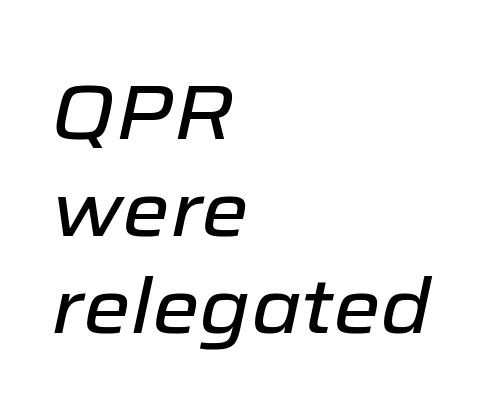
{"italic": "yes", "lean": "right", "slant_degrees": 12, "width": "normal", "stroke_contrast": "low", "x_height": "medium", "monospaced": "no", "underline": "no", "align": "left", "line_spacing": "normal", "line_spacing_ratio": 1.26, "letter_spacing": "normal", "letter_spacing_em": 0.0, "glyph_px": 77}
